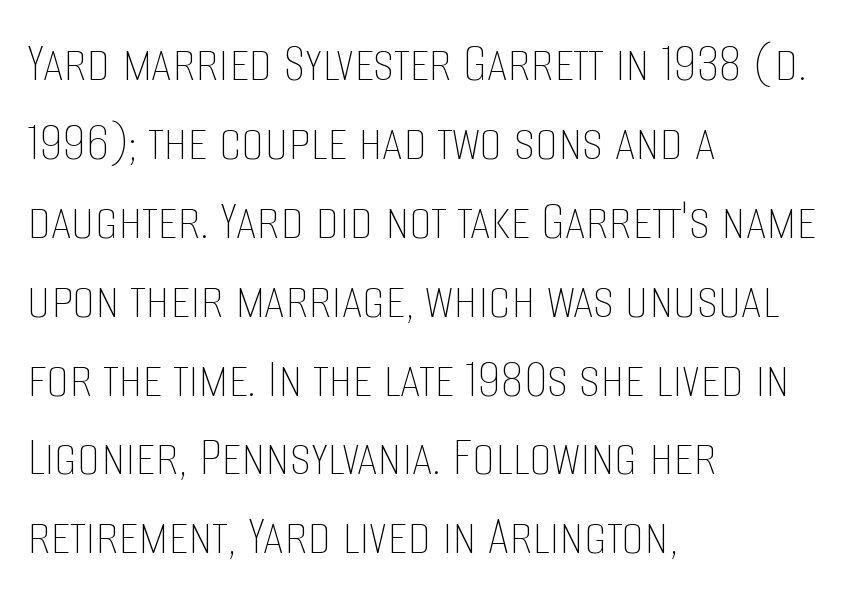
The image shows 58 px thin, condensed type, upright; set left-aligned, normal line spacing (1.36x), normal letter spacing, not underlined; low stroke contrast and a large x-height.
